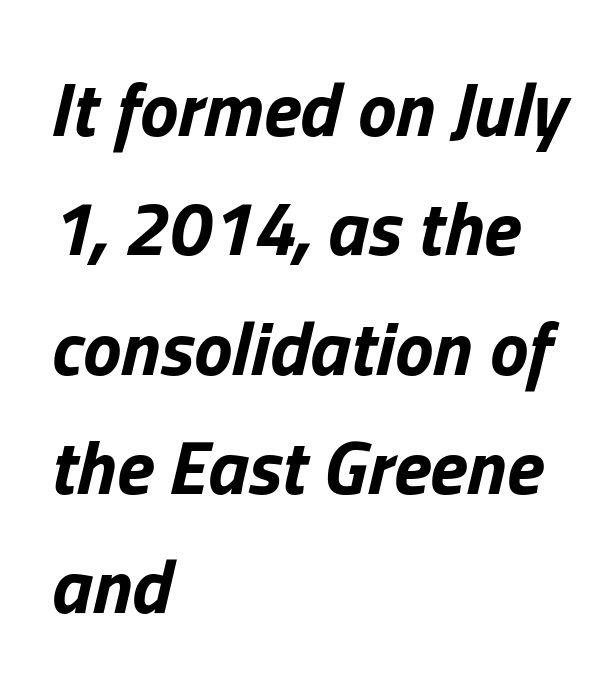
The image shows 77 px bold type, italic (leaning right); set left-aligned, normal line spacing (1.55x), normal letter spacing, not underlined; low stroke contrast and a medium x-height.
